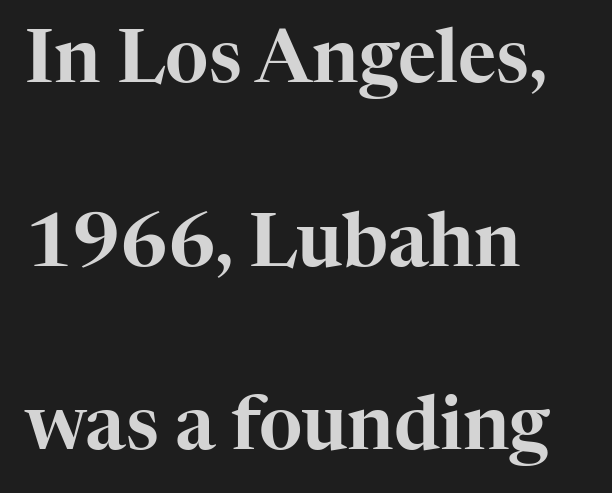
Q: Is the text italic (slanted)? A: No, it is upright.
Q: Is the typeface a serif or a sans-serif typeface? A: Serif.
Q: Is the text underlined? A: No.
Q: How is the paragraph aligned? A: Left-aligned.
Q: Is the spacing between letters normal or unusually wide? A: Normal.
Q: Is the spacing between lines tight, normal or loose? A: Loose.
Q: Width (condensed, normal, or wide)? A: Normal.
Q: Stroke contrast? A: High.
Q: x-height? A: Medium.
Q: Monospaced? A: No.
